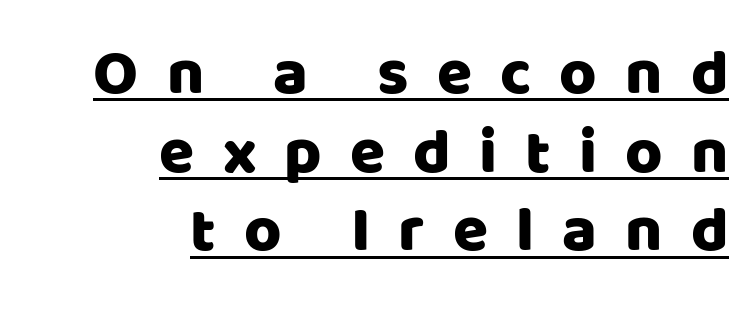
{"serif": "no", "italic": "no", "width": "normal", "stroke_contrast": "low", "x_height": "large", "monospaced": "no", "underline": "yes", "align": "right", "line_spacing_ratio": 1.23, "letter_spacing": "wide", "letter_spacing_em": 0.44, "glyph_px": 64}
